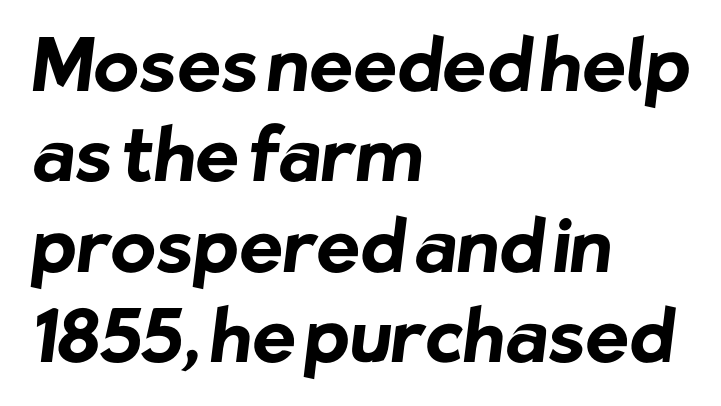
Q: Is the text bold? A: Yes.
Q: Is the typeface a serif or a sans-serif typeface? A: Sans-serif.
Q: Is the text underlined? A: No.
Q: How is the paragraph aligned? A: Left-aligned.
Q: Is the spacing between letters normal or unusually wide? A: Normal.
Q: Width (condensed, normal, or wide)? A: Normal.
Q: Stroke contrast? A: Low.
Q: x-height? A: Medium.
Q: Monospaced? A: No.
